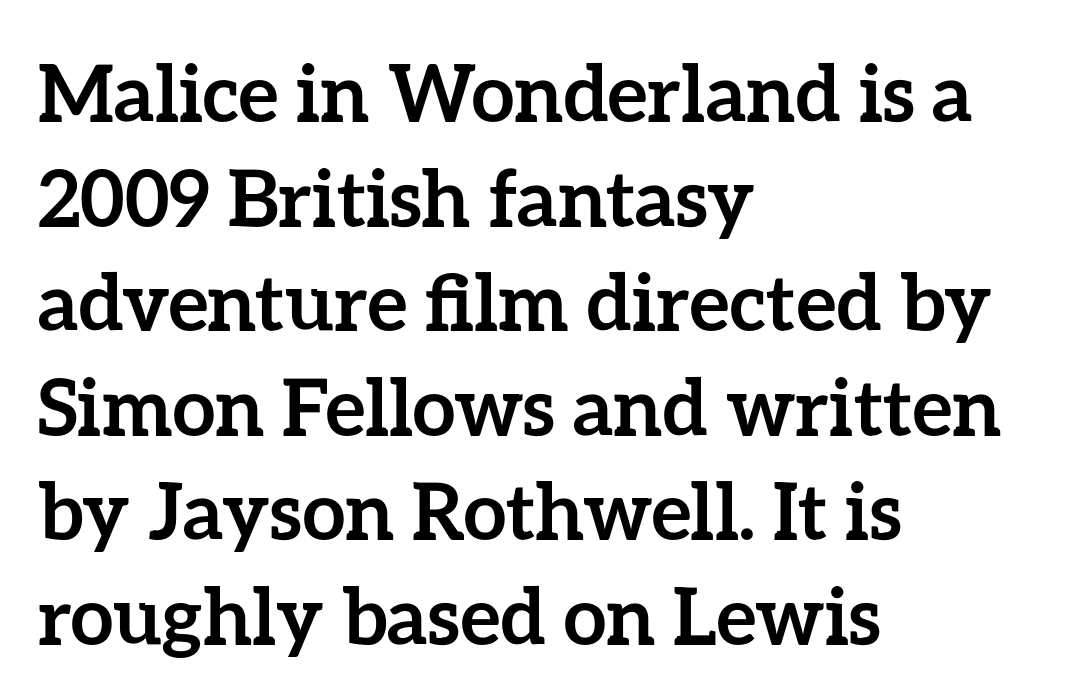
Q: Is the text bold? A: Yes.
Q: Is the text italic (slanted)? A: No, it is upright.
Q: Is the text underlined? A: No.
Q: How is the paragraph aligned? A: Left-aligned.
Q: Is the spacing between letters normal or unusually wide? A: Normal.
Q: Is the spacing between lines tight, normal or loose? A: Normal.
Q: Width (condensed, normal, or wide)? A: Normal.
Q: Stroke contrast? A: Low.
Q: x-height? A: Medium.
Q: Monospaced? A: No.
